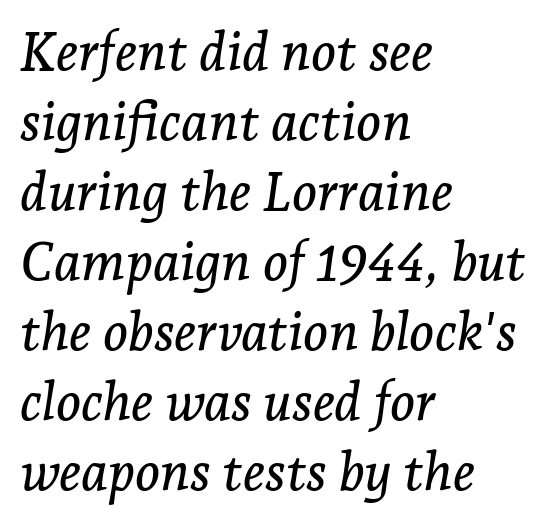
Q: Is the text italic (slanted)? A: Yes, it leans right by about 7 degrees.
Q: Is the typeface a serif or a sans-serif typeface? A: Serif.
Q: Is the text underlined? A: No.
Q: How is the paragraph aligned? A: Left-aligned.
Q: Is the spacing between letters normal or unusually wide? A: Normal.
Q: Is the spacing between lines tight, normal or loose? A: Normal.
Q: Width (condensed, normal, or wide)? A: Normal.
Q: Stroke contrast? A: Low.
Q: x-height? A: Medium.
Q: Monospaced? A: No.
